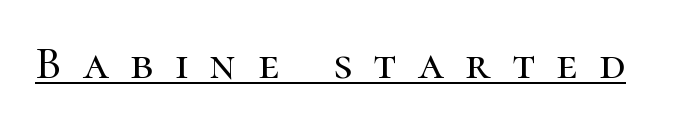
Q: Is the text italic (slanted)? A: No, it is upright.
Q: Is the typeface a serif or a sans-serif typeface? A: Serif.
Q: Is the text underlined? A: Yes.
Q: Is the spacing between letters normal or unusually wide? A: Unusually wide.
Q: Width (condensed, normal, or wide)? A: Normal.
Q: Stroke contrast? A: High.
Q: x-height? A: Medium.
Q: Monospaced? A: No.
